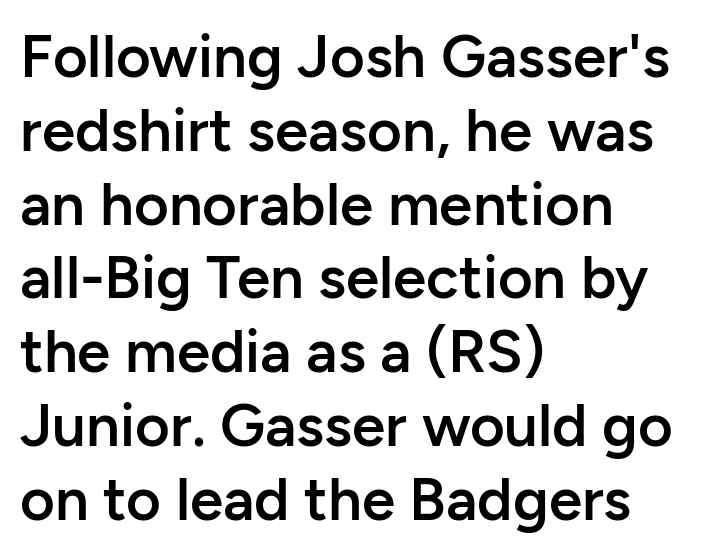
{"serif": "no", "italic": "no", "bold": "semi", "weight": "semibold", "width": "normal", "stroke_contrast": "low", "x_height": "medium", "monospaced": "no", "underline": "no", "align": "left", "line_spacing_ratio": 1.23, "letter_spacing": "normal", "letter_spacing_em": 0.0, "glyph_px": 60}
